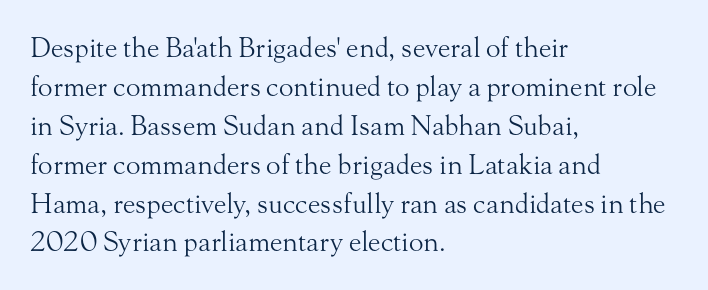
The image shows 27 px text type, upright; set left-aligned, normal line spacing (1.44x), normal letter spacing, not underlined.
